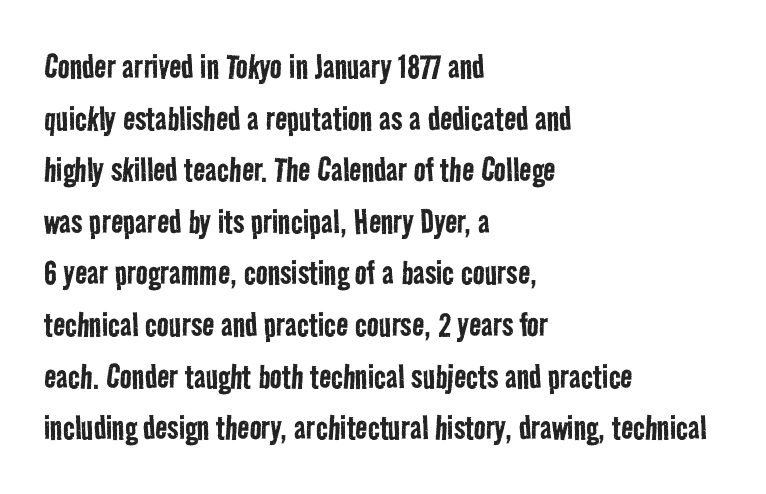
The image shows 40 px regular-weight, condensed sans-serif type; set left-aligned, normal line spacing (1.29x), normal letter spacing, not underlined; low stroke contrast and a medium x-height.
